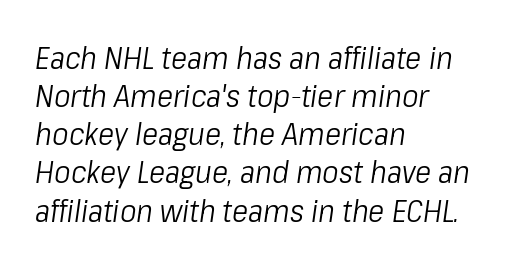
Letters rest on an invisible, unmarked baseline. Character widths vary here, with narrow letters taking less room than wide ones. A classic flush-left, rag-right setting is used for this passage. These glyphs show unthickened strokes, regular width or finer. Characters are canted at an angle relative to the baseline's perpendicular.
